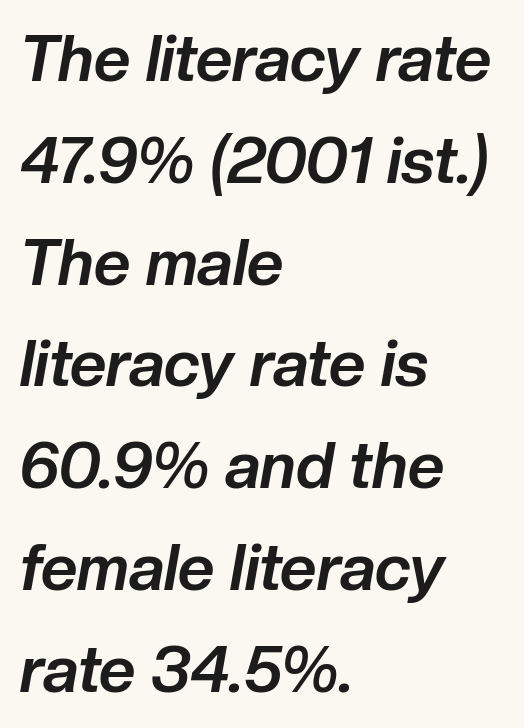
Q: Is the text bold? A: Yes.
Q: Is the text italic (slanted)? A: Yes, it leans right by about 10 degrees.
Q: Is the text underlined? A: No.
Q: How is the paragraph aligned? A: Left-aligned.
Q: Is the spacing between letters normal or unusually wide? A: Normal.
Q: Is the spacing between lines tight, normal or loose? A: Normal.
Q: Width (condensed, normal, or wide)? A: Normal.
Q: Stroke contrast? A: Low.
Q: x-height? A: Medium.
Q: Monospaced? A: No.
